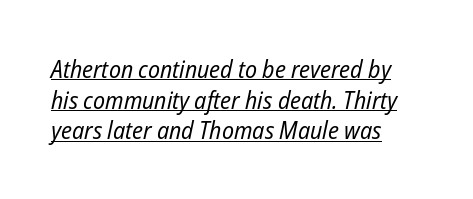
Stems here are at most as thick as an everyday book face. This is oblique type, the kind used for emphasis or titles. You could call the tracking neutral — neither tight nor loose. Line starts are locked; line ends wander.
